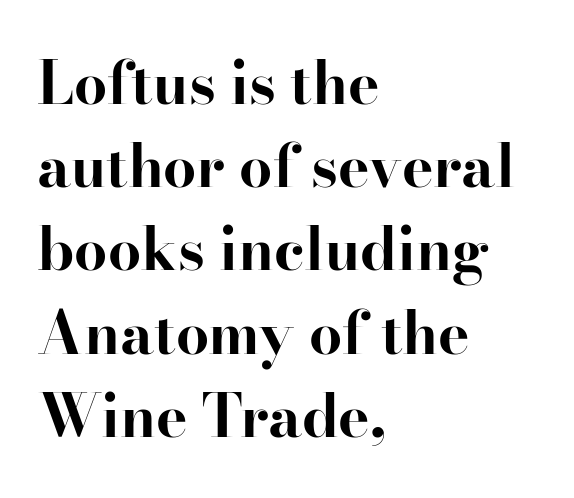
The image shows 59 px bold serif type, upright; set left-aligned, normal line spacing (1.41x), normal letter spacing, not underlined; high stroke contrast and a small x-height.
